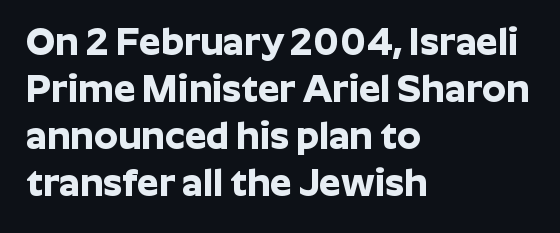
The image shows 38 px bold sans-serif type, upright; set left-aligned, line spacing 1.24x, normal letter spacing, not underlined; low stroke contrast and a medium x-height.
